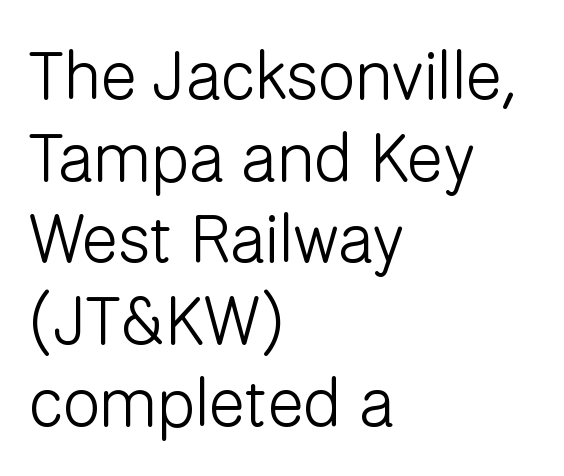
The image shows 67 px light sans-serif type, upright; set left-aligned, line spacing 1.22x, normal letter spacing, not underlined; low stroke contrast and a medium x-height.
